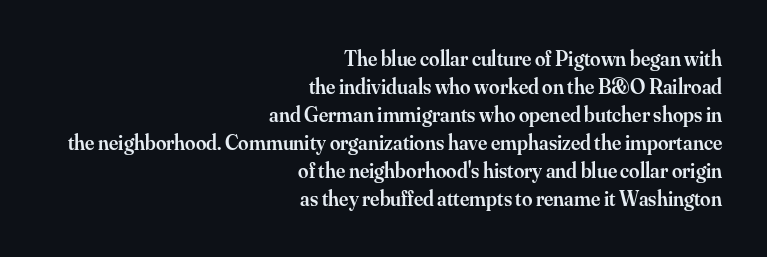
Which margin do the lines hug? The right one — the left edge is uneven. Short note: letters normally spaced. Whoever set this chose a conventional vertical rhythm. Style check: upright. Students, this is semibold: more ink than regular, less than bold.
